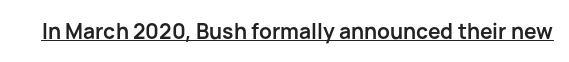
Emphasis is given by a line drawn under the lettering. Weight: bold. Honestly, the letter spacing is just normal — you wouldn't notice it. Is there any slant? The stems are plumb.
